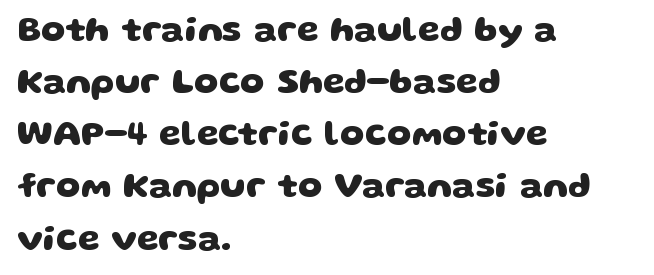
Nothing unusual about the tracking: characters are spaced as the font intends. The rendering uses natural spacing where letterforms have individual widths. The rendering uses a bold face; every stroke is thick and dark. Notice how the passage keeps a crisp vertical edge on the left only.
